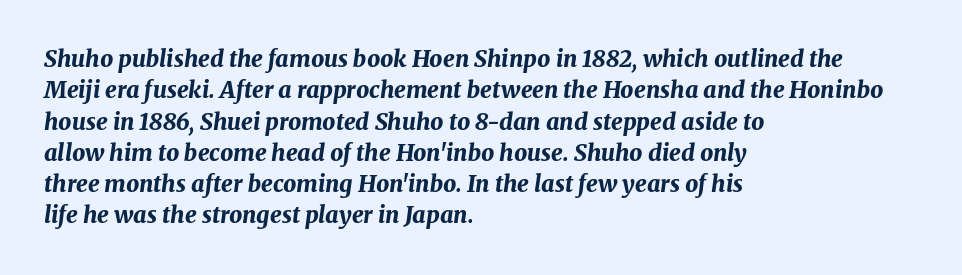
A normal amount of white space separates one row of letters from the next. Designer's note — italics engaged. How heavy is the stroke? Heavy — this is a bold. Compared with typical body copy, the letter spacing here is the same.
